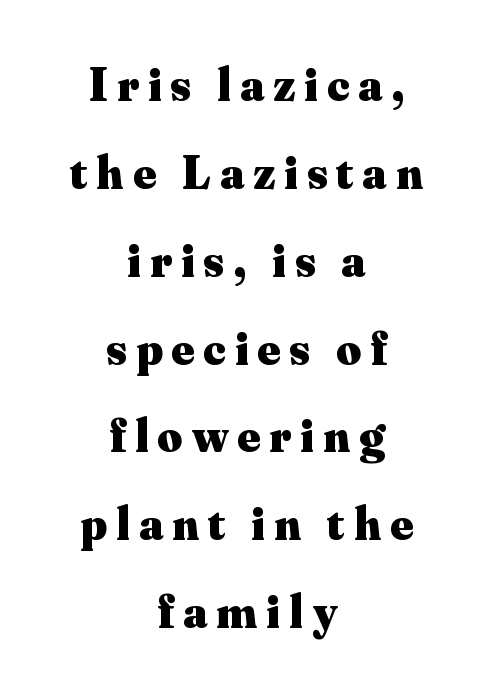
{"serif": "yes", "italic": "no", "bold": "yes", "weight": "heavy", "width": "normal", "stroke_contrast": "medium", "x_height": "small", "monospaced": "no", "underline": "no", "align": "center", "line_spacing_ratio": 1.83, "glyph_px": 48}
